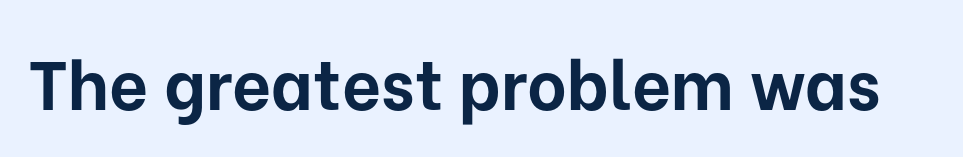
The image shows 68 px bold sans-serif type, upright; set normal letter spacing, not underlined; low stroke contrast and a medium x-height.
